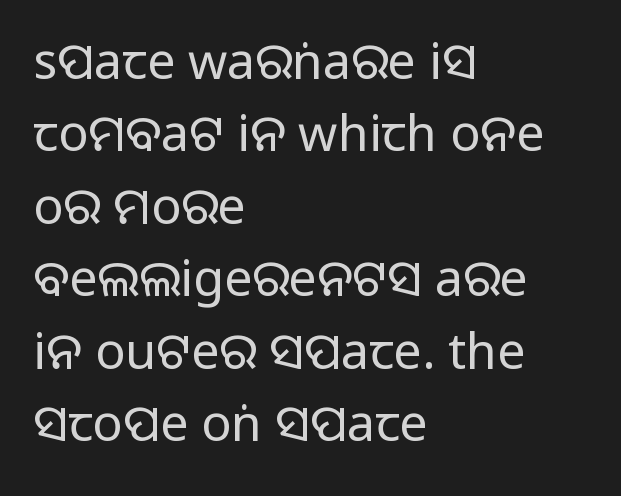
Q: Is the text bold? A: No.
Q: Is the text italic (slanted)? A: No, it is upright.
Q: Is the typeface a serif or a sans-serif typeface? A: Sans-serif.
Q: Is the text underlined? A: No.
Q: How is the paragraph aligned? A: Left-aligned.
Q: Is the spacing between letters normal or unusually wide? A: Normal.
Q: Is the spacing between lines tight, normal or loose? A: Normal.
Q: Width (condensed, normal, or wide)? A: Normal.
Q: Stroke contrast? A: Low.
Q: x-height? A: Large.
Q: Monospaced? A: No.
